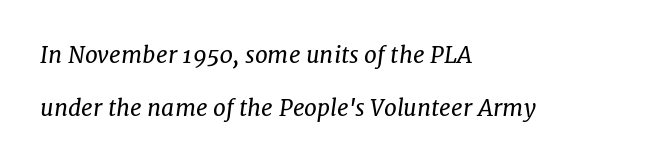
{"italic": "yes", "lean": "right", "slant_degrees": 7, "bold": "no", "underline": "no", "align": "left", "line_spacing": "loose", "line_spacing_ratio": 2.32, "letter_spacing": "normal", "letter_spacing_em": 0.0, "glyph_px": 23}
